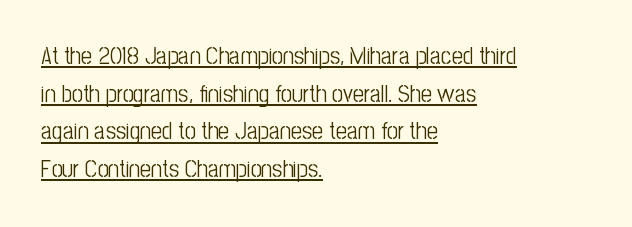
These lines stack with their left ends in a neat column. Italic: no, the glyphs are upright roman. Regular leading. The string is rendered with underlining switched on. The characters are drawn with everyday or finer stroke widths.
